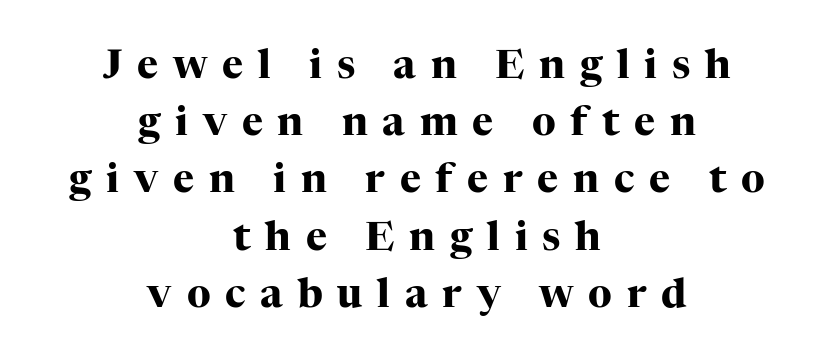
Short note: letters widely spaced. The passage shown stacks its lines at a standard gap. You can tell it's not italic because the verticals are truly vertical. Proportional: the letters do not fall into vertical columns. Layout note: lines centered.
